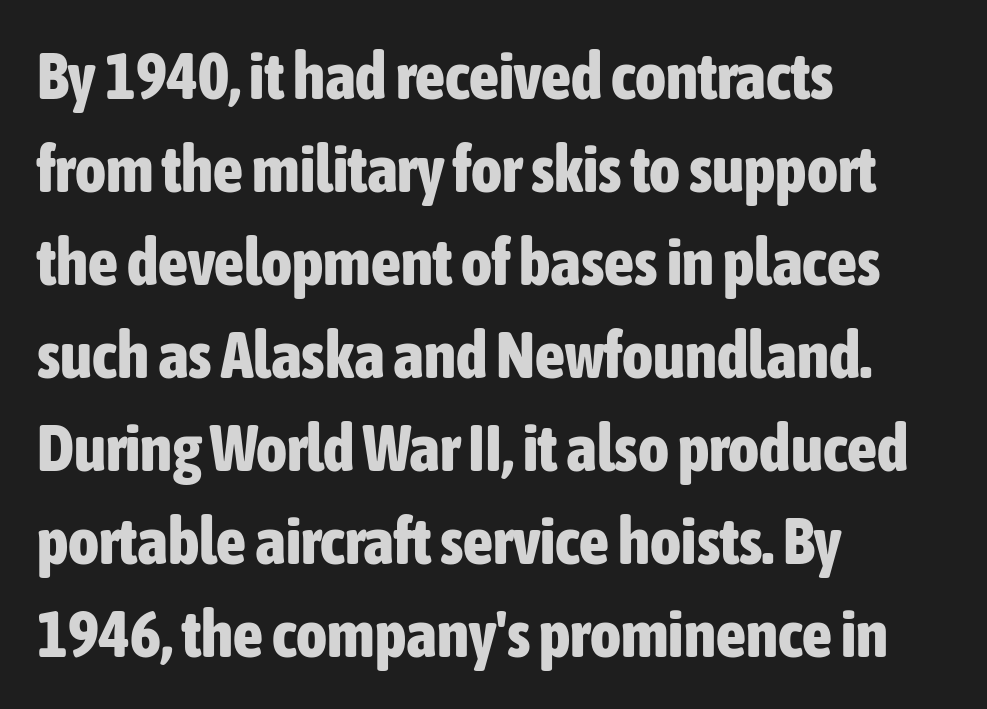
The image shows 66 px bold, condensed sans-serif type, upright; set left-aligned, normal line spacing (1.41x), normal letter spacing, not underlined; low stroke contrast and a medium x-height.
